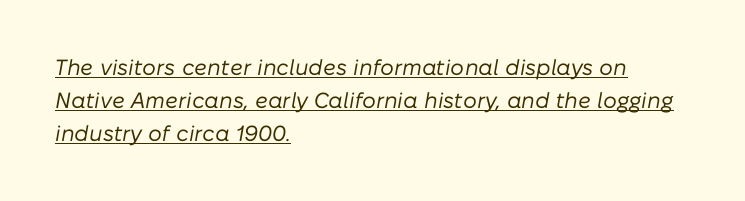
Each new line begins a customary step beneath the previous one. Underline: present. Weight: not bold — regular or lighter. A typesetter would mark this as italic. Caption: multi-line text, flush left, ragged right. How are the letters spaced? Ordinarily, with no added tracking.
